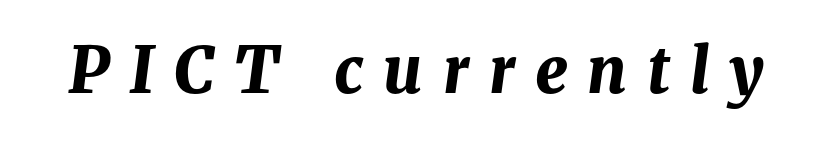
{"italic": "yes", "lean": "right", "slant_degrees": 8, "bold": "yes", "weight": "bold", "width": "normal", "stroke_contrast": "medium", "x_height": "medium", "monospaced": "no", "underline": "no", "letter_spacing": "wide", "letter_spacing_em": 0.32, "glyph_px": 63}
